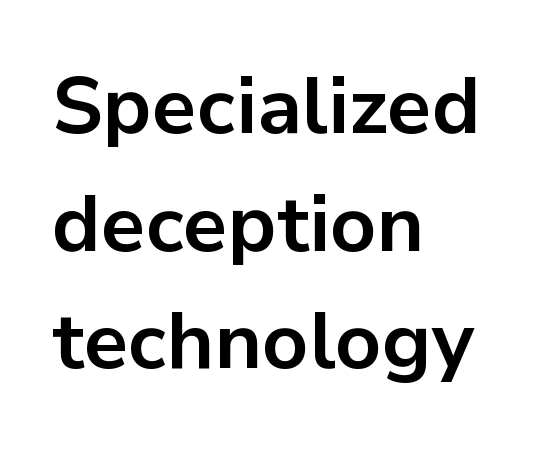
The image shows 80 px bold sans-serif type, upright; set left-aligned, normal line spacing (1.47x), normal letter spacing, not underlined; low stroke contrast and a medium x-height.
